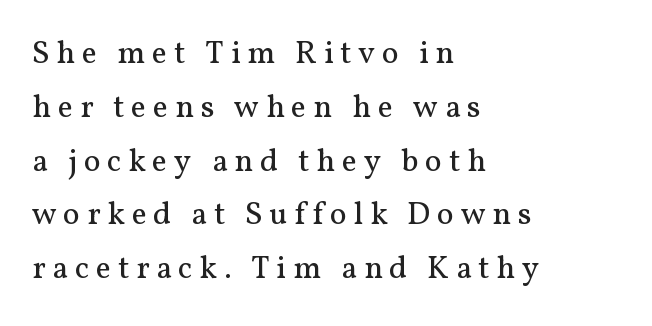
Is this a fixed-width face? No — the glyphs have proportional, varying widths. Casual observation: everything's shoved over to the left. This is not heavy type; no bold has been used. The line-height multiplier appears to be the usual default. Every character sits straight up, as roman type does. The specimen omits any rule beneath the text block's lines.
